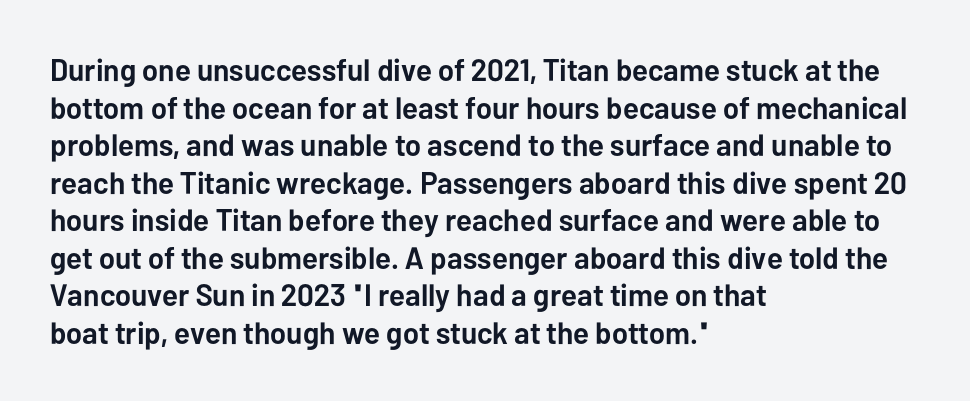
Q: Is the text bold? A: Yes.
Q: Is the text italic (slanted)? A: No, it is upright.
Q: Is the typeface a serif or a sans-serif typeface? A: Sans-serif.
Q: Is the text underlined? A: No.
Q: How is the paragraph aligned? A: Left-aligned.
Q: Is the spacing between letters normal or unusually wide? A: Normal.
Q: Width (condensed, normal, or wide)? A: Normal.
Q: Stroke contrast? A: Low.
Q: x-height? A: Medium.
Q: Monospaced? A: No.
